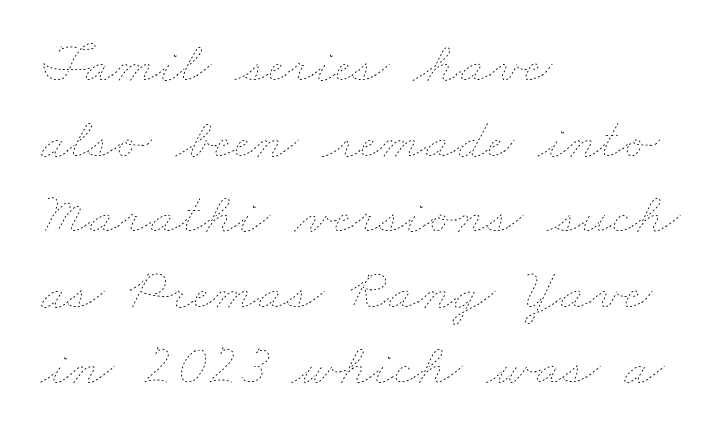
Between one letter and the next there's only the usual sliver of space. Each line starts at the same left margin while the right side varies. Note the varied advance widths — an 'i' is clearly narrower than an 'm'. A light-to-regular cut is what we see here. Regarding leading, the lines here are spaced in the standard way. Honestly, there is no underline to notice here at all.
